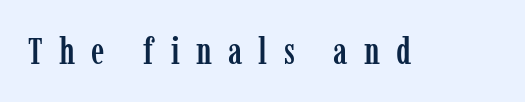
Q: Is the text italic (slanted)? A: No, it is upright.
Q: Is the typeface a serif or a sans-serif typeface? A: Serif.
Q: Is the text underlined? A: No.
Q: Is the spacing between letters normal or unusually wide? A: Unusually wide.
Q: Width (condensed, normal, or wide)? A: Condensed.
Q: Stroke contrast? A: Low.
Q: x-height? A: Medium.
Q: Monospaced? A: No.
